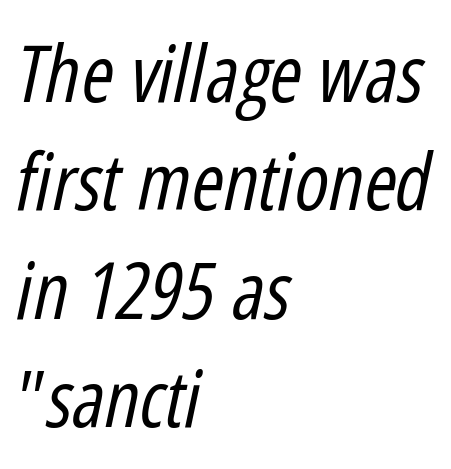
The face looks like a standard text weight, possibly lighter. Honestly, the row spacing looks completely unremarkable. Does the lettering tilt? It does — this is italic. Is the block centered? No — it sits flush against the left margin. Is this a fixed-width face? No — the glyphs have proportional, varying widths. The strip under each line holds only bare page.
